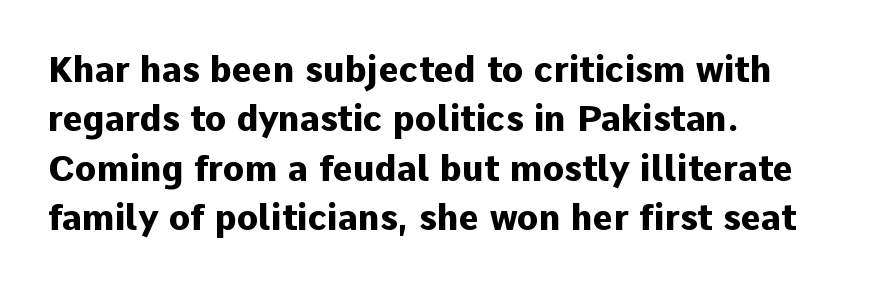
The image shows 35 px heavy sans-serif type, upright; set left-aligned, normal line spacing (1.41x), normal letter spacing, not underlined; low stroke contrast and a medium x-height.
